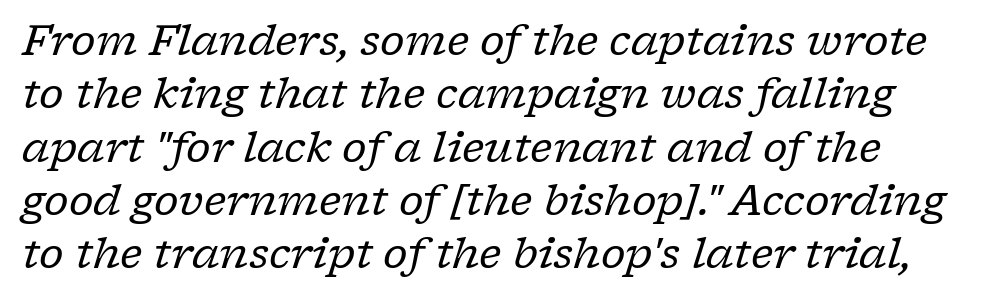
The image shows 42 px regular-weight serif type, italic (leaning right); set left-aligned, normal line spacing (1.27x), normal letter spacing, not underlined; low stroke contrast and a medium x-height.
